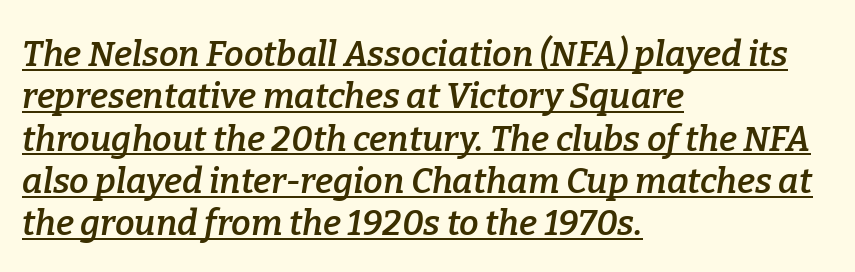
Q: Is the text bold? A: Semi-bold.
Q: Is the text italic (slanted)? A: Yes, it leans right by about 9 degrees.
Q: Is the typeface a serif or a sans-serif typeface? A: Serif.
Q: Is the text underlined? A: Yes.
Q: How is the paragraph aligned? A: Left-aligned.
Q: Is the spacing between letters normal or unusually wide? A: Normal.
Q: Width (condensed, normal, or wide)? A: Normal.
Q: Stroke contrast? A: Low.
Q: x-height? A: Medium.
Q: Monospaced? A: No.
